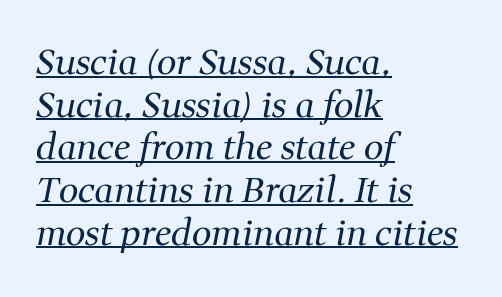
The image shows 35 px regular-weight serif type, italic (leaning right); set left-aligned, line spacing 1.22x, normal letter spacing, underlined; medium stroke contrast and a medium x-height.
